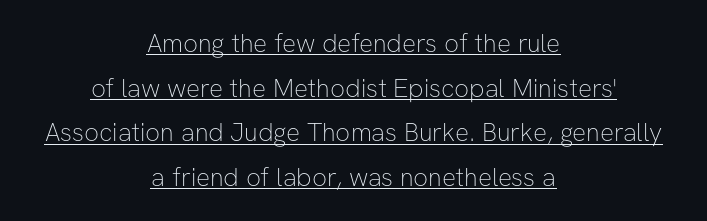
{"italic": "no", "bold": "no", "underline": "yes", "align": "center", "line_spacing_ratio": 1.72, "letter_spacing": "normal", "letter_spacing_em": 0.0, "glyph_px": 26}
